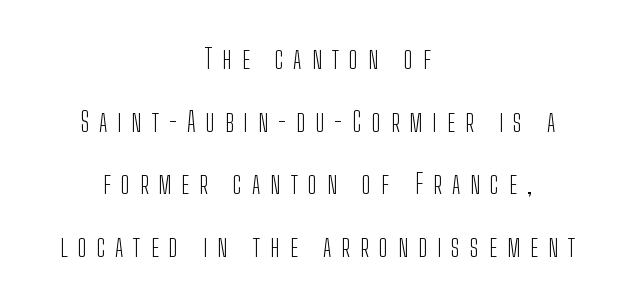
The letterforms sit at book weight or below. Does the lettering tilt? It doesn't — this is upright. Leading is clearly above the norm, producing a sparse column. Caption: multi-line text, centered on the measure. Underline: absent. The type is letterspaced generously, with wide tracking.
